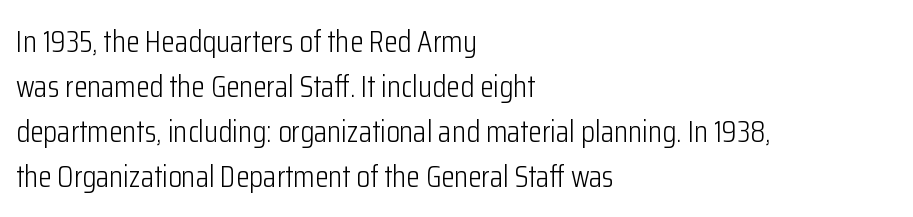
The compositor pushed each line to the left boundary. Horizontal bands of white between lines are of average thickness. The characters are drawn with everyday or finer stroke widths. Quick note: underline off. There is no visible air inserted between adjacent glyphs.
